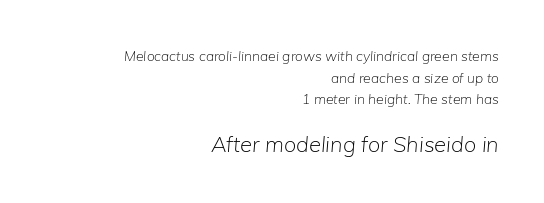
{"italic": "yes", "lean": "right", "slant_degrees": 5, "bold": "no", "underline": "no", "align": "right", "line_spacing": "normal", "line_spacing_ratio": 1.55, "letter_spacing": "normal", "letter_spacing_em": 0.0, "larger_block": "second", "size_ratio": 1.57, "glyph_px": 22}
